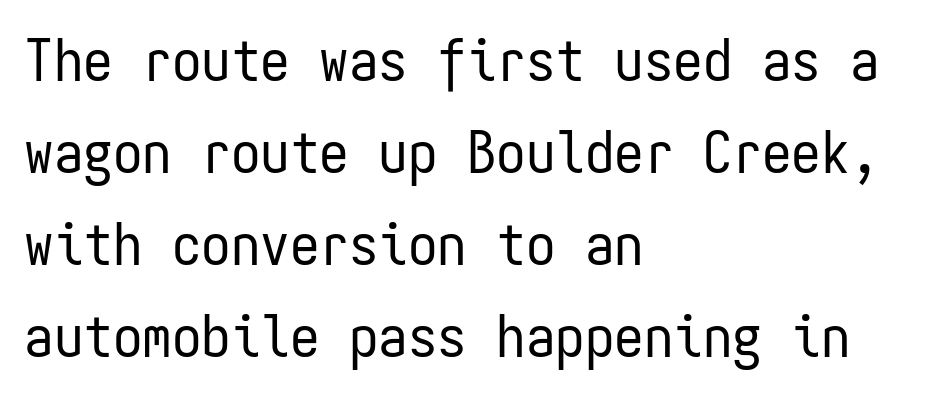
Q: Is the text bold? A: No.
Q: Is the text italic (slanted)? A: No, it is upright.
Q: Is the typeface a serif or a sans-serif typeface? A: Sans-serif.
Q: Is the text underlined? A: No.
Q: How is the paragraph aligned? A: Left-aligned.
Q: Is the spacing between letters normal or unusually wide? A: Normal.
Q: Is the spacing between lines tight, normal or loose? A: Normal.
Q: Width (condensed, normal, or wide)? A: Condensed.
Q: Stroke contrast? A: Low.
Q: x-height? A: Medium.
Q: Monospaced? A: Yes.
